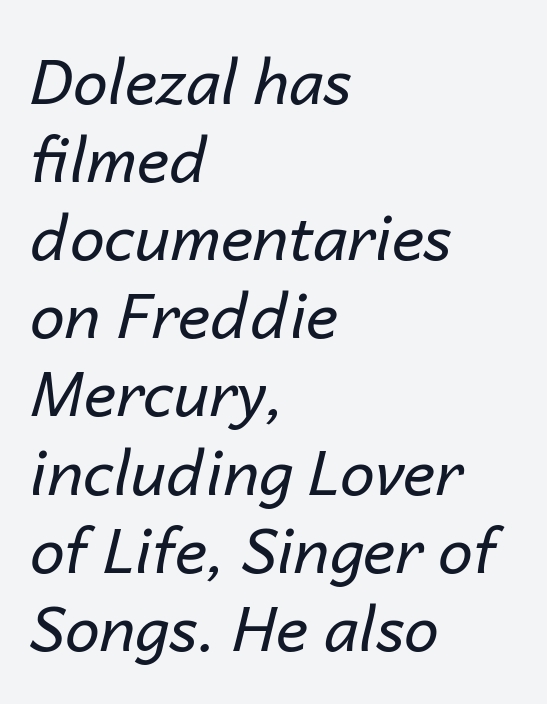
Q: Is the text bold? A: No.
Q: Is the text italic (slanted)? A: Yes, it leans right by about 14 degrees.
Q: Is the text underlined? A: No.
Q: How is the paragraph aligned? A: Left-aligned.
Q: Is the spacing between letters normal or unusually wide? A: Normal.
Q: Is the spacing between lines tight, normal or loose? A: Normal.
Q: Width (condensed, normal, or wide)? A: Normal.
Q: Stroke contrast? A: Low.
Q: x-height? A: Medium.
Q: Monospaced? A: No.
